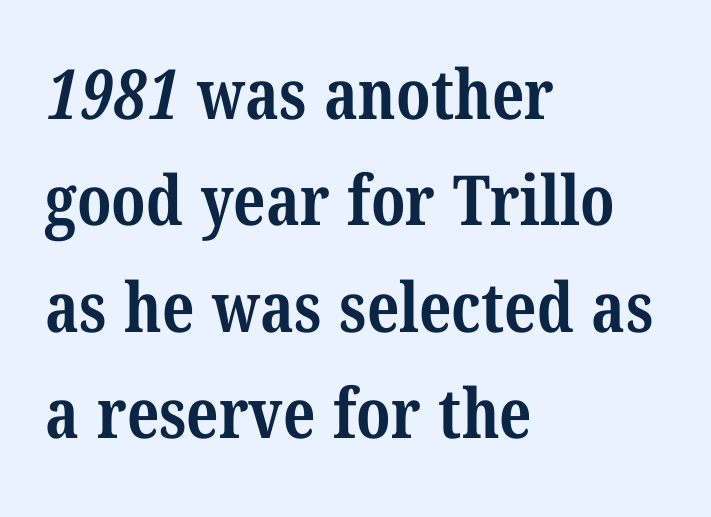
The image shows 69 px bold, condensed serif type; set left-aligned, normal line spacing (1.54x), normal letter spacing, not underlined; medium stroke contrast and a medium x-height.
